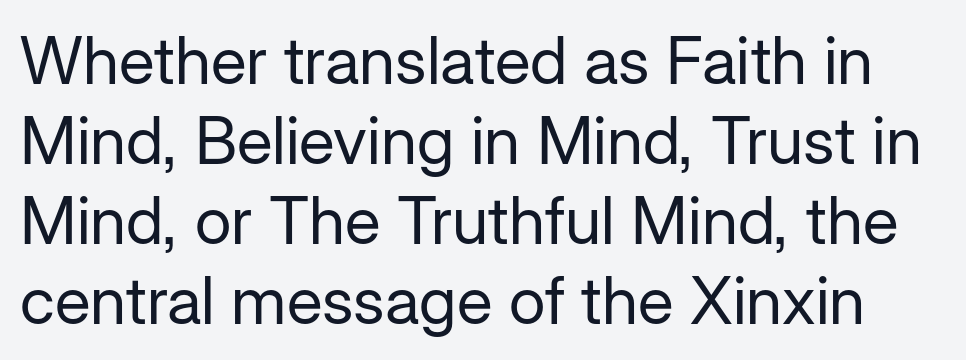
{"serif": "no", "italic": "no", "bold": "no", "weight": "regular", "width": "normal", "stroke_contrast": "low", "x_height": "medium", "monospaced": "no", "underline": "no", "line_spacing_ratio": 1.21, "letter_spacing": "normal", "letter_spacing_em": 0.0, "glyph_px": 66}
